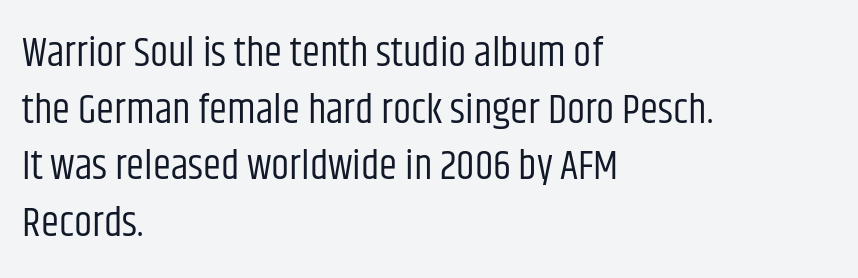
The image shows 41 px regular-weight, condensed sans-serif type, upright; set left-aligned, normal line spacing (1.38x), normal letter spacing, not underlined; low stroke contrast and a large x-height.
